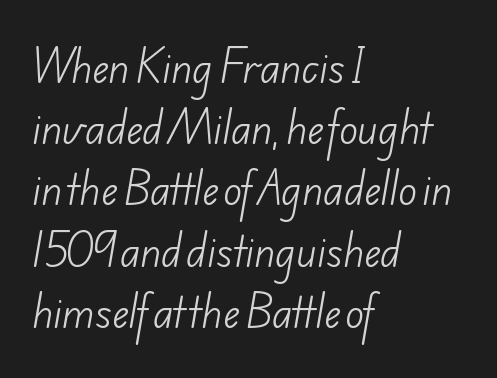
{"serif": "no", "bold": "no", "weight": "light", "width": "normal", "stroke_contrast": "low", "x_height": "small", "monospaced": "no", "underline": "no", "align": "left", "line_spacing": "normal", "line_spacing_ratio": 1.57, "letter_spacing": "normal", "letter_spacing_em": 0.0, "glyph_px": 39}
